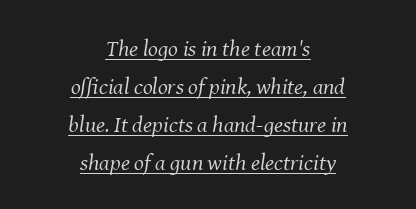
{"italic": "yes", "lean": "right", "slant_degrees": 8, "bold": "no", "underline": "yes", "align": "center", "line_spacing": "normal", "line_spacing_ratio": 1.65, "letter_spacing": "normal", "letter_spacing_em": 0.0, "glyph_px": 23}
